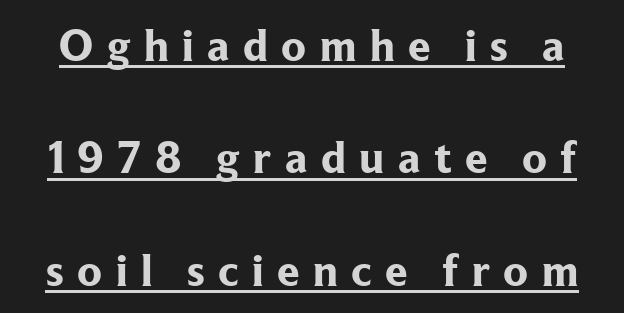
{"serif": "yes", "italic": "no", "bold": "yes", "weight": "bold", "width": "normal", "stroke_contrast": "low", "x_height": "medium", "monospaced": "no", "underline": "yes", "line_spacing": "loose", "line_spacing_ratio": 2.5, "letter_spacing": "wide", "letter_spacing_em": 0.3, "glyph_px": 45}
